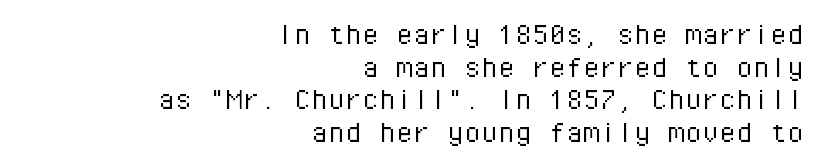
Q: Is the text bold? A: No.
Q: Is the text italic (slanted)? A: No, it is upright.
Q: Is the typeface a serif or a sans-serif typeface? A: Sans-serif.
Q: Is the text underlined? A: No.
Q: How is the paragraph aligned? A: Right-aligned.
Q: Is the spacing between letters normal or unusually wide? A: Normal.
Q: Is the spacing between lines tight, normal or loose? A: Tight.
Q: Width (condensed, normal, or wide)? A: Normal.
Q: Stroke contrast? A: Low.
Q: x-height? A: Medium.
Q: Monospaced? A: Yes.
